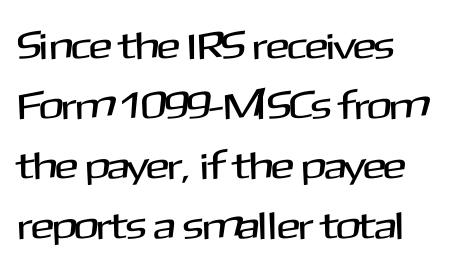
Q: Is the text italic (slanted)? A: No, it is upright.
Q: Is the typeface a serif or a sans-serif typeface? A: Sans-serif.
Q: Is the text underlined? A: No.
Q: Is the spacing between letters normal or unusually wide? A: Normal.
Q: Is the spacing between lines tight, normal or loose? A: Normal.
Q: Width (condensed, normal, or wide)? A: Normal.
Q: Stroke contrast? A: Medium.
Q: x-height? A: Medium.
Q: Monospaced? A: No.
